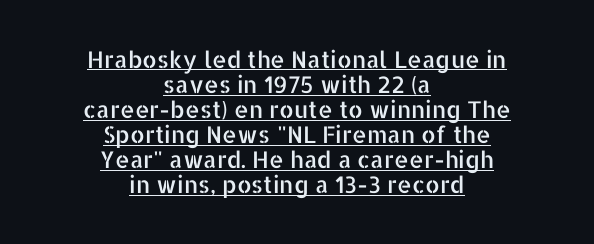
{"italic": "no", "underline": "yes", "align": "center", "line_spacing": "tight", "line_spacing_ratio": 1.09, "letter_spacing": "normal", "letter_spacing_em": 0.0, "glyph_px": 23}
